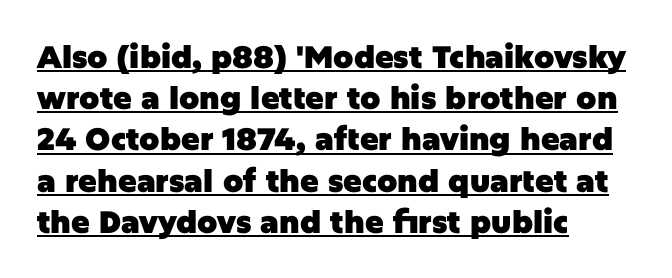
Q: Is the text bold? A: Yes.
Q: Is the text italic (slanted)? A: No, it is upright.
Q: Is the typeface a serif or a sans-serif typeface? A: Sans-serif.
Q: Is the text underlined? A: Yes.
Q: How is the paragraph aligned? A: Left-aligned.
Q: Is the spacing between letters normal or unusually wide? A: Normal.
Q: Is the spacing between lines tight, normal or loose? A: Normal.
Q: Width (condensed, normal, or wide)? A: Normal.
Q: Stroke contrast? A: Low.
Q: x-height? A: Large.
Q: Monospaced? A: No.
